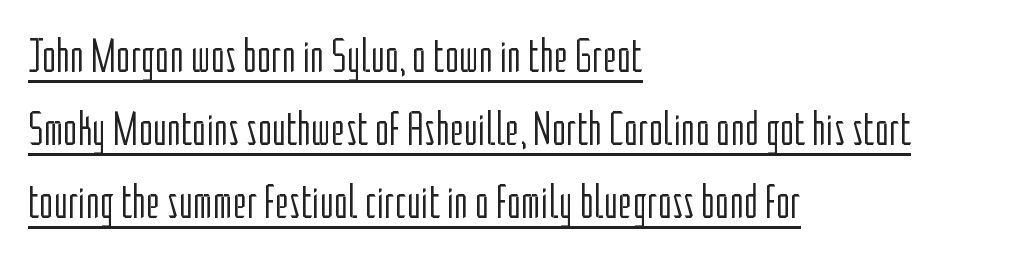
The image shows 48 px light, condensed sans-serif type, upright; set left-aligned, normal line spacing (1.52x), normal letter spacing, underlined; low stroke contrast and a medium x-height.
